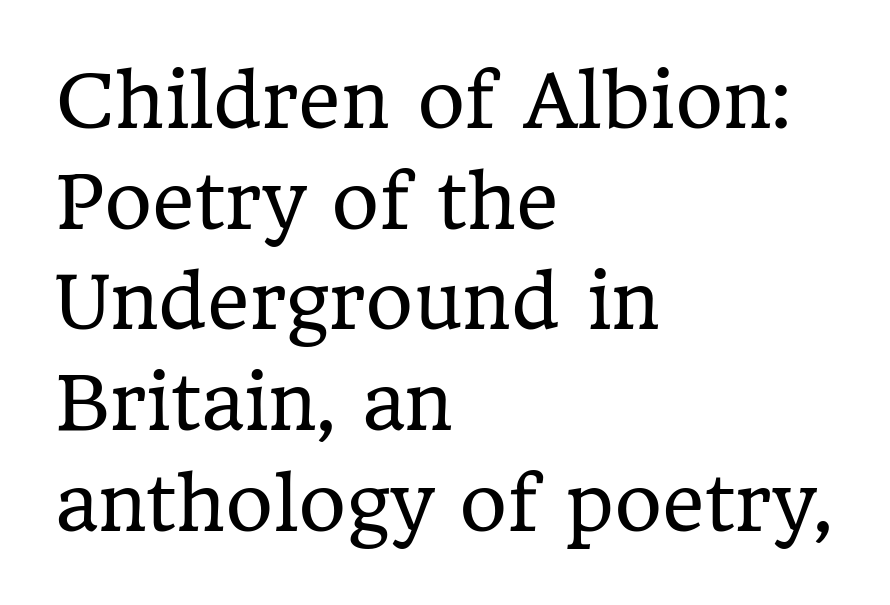
The image shows 73 px regular-weight serif type, upright; set left-aligned, normal line spacing (1.38x), normal letter spacing, not underlined; low stroke contrast and a medium x-height.
